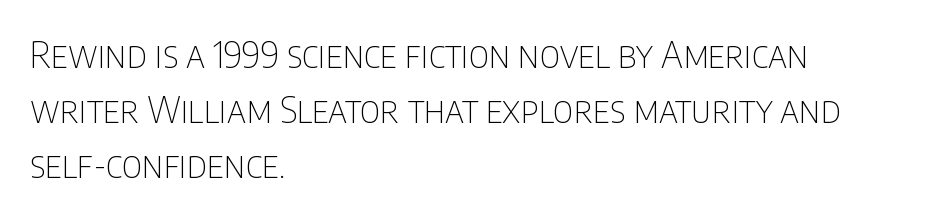
Q: Is the text bold? A: No.
Q: Is the text italic (slanted)? A: No, it is upright.
Q: Is the typeface a serif or a sans-serif typeface? A: Sans-serif.
Q: Is the text underlined? A: No.
Q: How is the paragraph aligned? A: Left-aligned.
Q: Is the spacing between letters normal or unusually wide? A: Normal.
Q: Is the spacing between lines tight, normal or loose? A: Normal.
Q: Width (condensed, normal, or wide)? A: Condensed.
Q: Stroke contrast? A: Low.
Q: x-height? A: Large.
Q: Monospaced? A: No.
